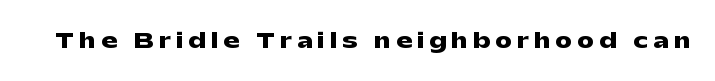
The image shows 21 px bold type, upright; set unusually wide letter spacing (+0.25 em), not underlined.
